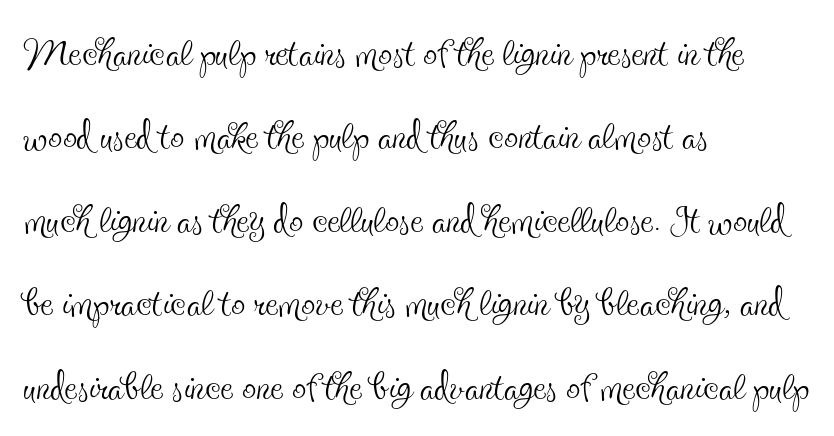
The image shows 56 px thin, condensed serif type; set left-aligned, normal line spacing (1.49x), normal letter spacing, not underlined; a small x-height.
